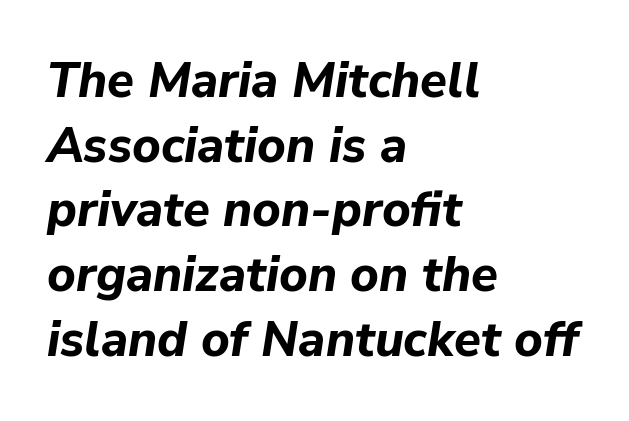
Note the varied advance widths — an 'i' is clearly narrower than an 'm'. Does the weight exceed regular? Yes, all the way to bold. The face used here has a pronounced slope to its letters. Words appear dense and cohesive because spacing is normal. Underline: absent. Left-aligned paragraph, ragged on the right.
